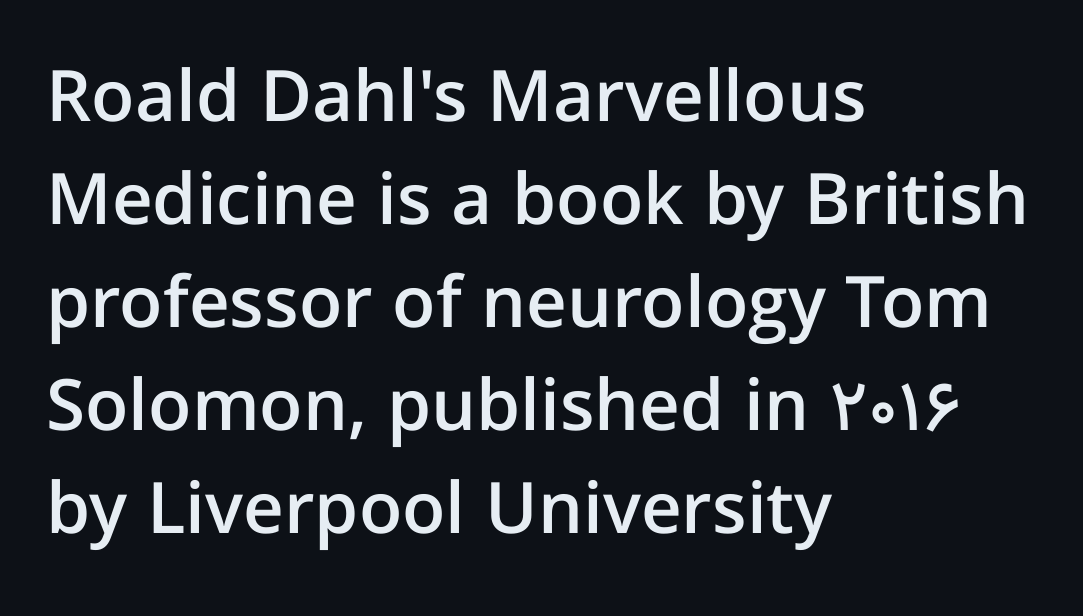
Q: Is the text bold? A: Semi-bold.
Q: Is the text italic (slanted)? A: No, it is upright.
Q: Is the typeface a serif or a sans-serif typeface? A: Sans-serif.
Q: Is the text underlined? A: No.
Q: How is the paragraph aligned? A: Left-aligned.
Q: Is the spacing between letters normal or unusually wide? A: Normal.
Q: Is the spacing between lines tight, normal or loose? A: Normal.
Q: Width (condensed, normal, or wide)? A: Normal.
Q: Stroke contrast? A: Low.
Q: x-height? A: Medium.
Q: Monospaced? A: No.
